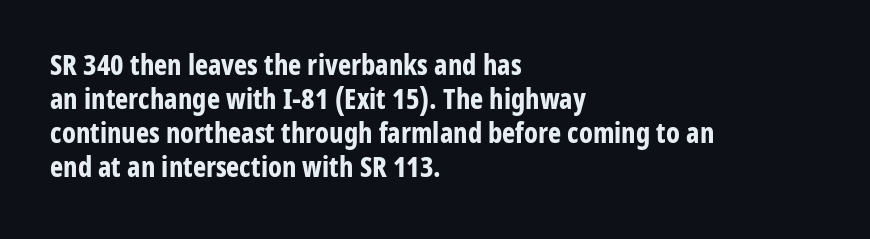
Q: Is the text bold? A: Yes.
Q: Is the text italic (slanted)? A: No, it is upright.
Q: Is the typeface a serif or a sans-serif typeface? A: Sans-serif.
Q: Is the text underlined? A: No.
Q: How is the paragraph aligned? A: Left-aligned.
Q: Is the spacing between letters normal or unusually wide? A: Normal.
Q: Width (condensed, normal, or wide)? A: Condensed.
Q: Stroke contrast? A: Low.
Q: x-height? A: Medium.
Q: Monospaced? A: No.
